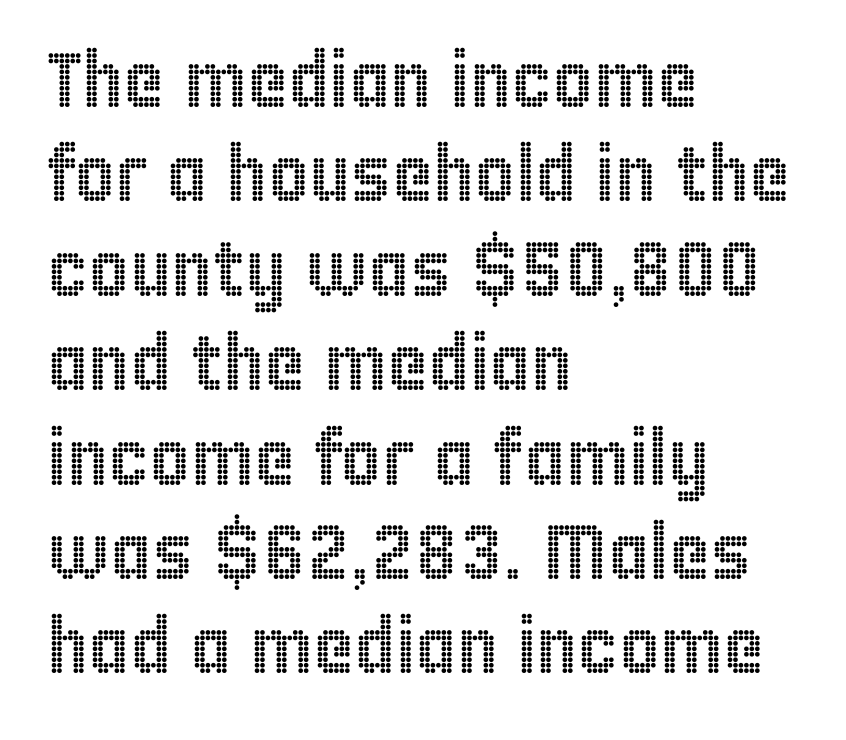
The image shows 78 px condensed type, upright; set left-aligned, line spacing 1.21x, normal letter spacing, not underlined; a large x-height.
